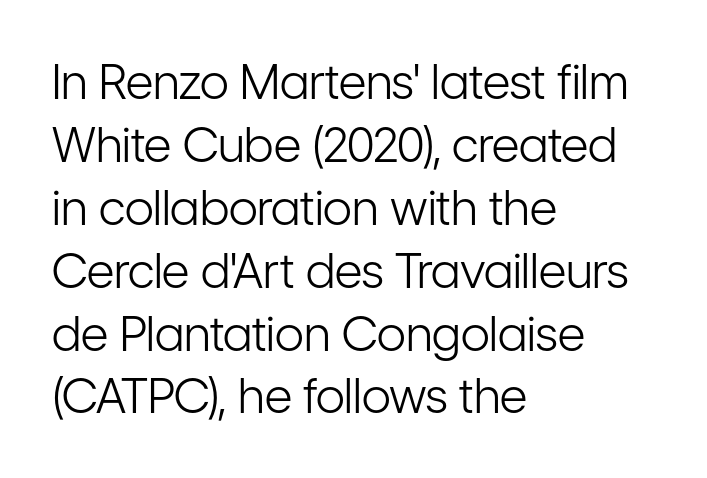
Q: Is the text bold? A: No.
Q: Is the text italic (slanted)? A: No, it is upright.
Q: Is the typeface a serif or a sans-serif typeface? A: Sans-serif.
Q: Is the text underlined? A: No.
Q: How is the paragraph aligned? A: Left-aligned.
Q: Is the spacing between letters normal or unusually wide? A: Normal.
Q: Is the spacing between lines tight, normal or loose? A: Normal.
Q: Width (condensed, normal, or wide)? A: Condensed.
Q: Stroke contrast? A: Low.
Q: x-height? A: Medium.
Q: Monospaced? A: No.
